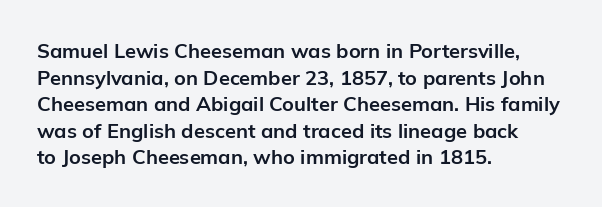
Q: Is the text bold? A: Yes.
Q: Is the text italic (slanted)? A: No, it is upright.
Q: Is the text underlined? A: No.
Q: How is the paragraph aligned? A: Left-aligned.
Q: Is the spacing between letters normal or unusually wide? A: Normal.
Q: Is the spacing between lines tight, normal or loose? A: Normal.
